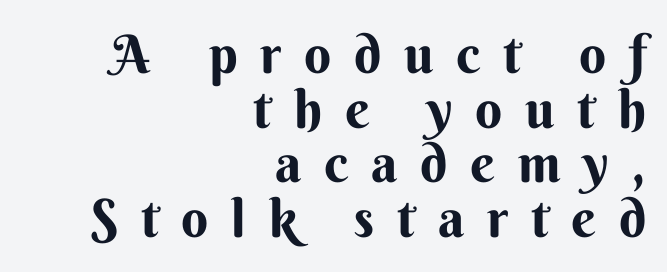
Q: Is the text bold? A: Yes.
Q: Is the text italic (slanted)? A: No, it is upright.
Q: Is the typeface a serif or a sans-serif typeface? A: Sans-serif.
Q: Is the text underlined? A: No.
Q: How is the paragraph aligned? A: Right-aligned.
Q: Is the spacing between letters normal or unusually wide? A: Unusually wide.
Q: Is the spacing between lines tight, normal or loose? A: Tight.
Q: Width (condensed, normal, or wide)? A: Normal.
Q: Stroke contrast? A: Medium.
Q: x-height? A: Small.
Q: Monospaced? A: No.
